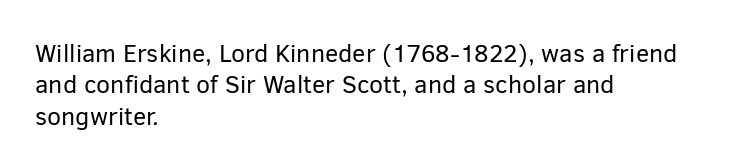
The image shows 25 px text type, upright; set left-aligned, normal line spacing (1.26x), normal letter spacing, not underlined.
